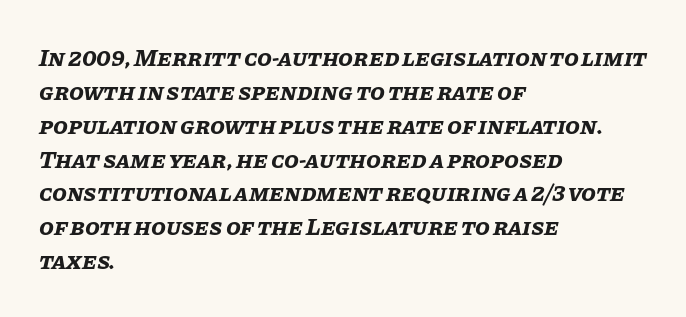
{"italic": "yes", "lean": "right", "slant_degrees": 11, "bold": "yes", "underline": "no", "align": "left", "line_spacing": "normal", "line_spacing_ratio": 1.41, "letter_spacing": "normal", "letter_spacing_em": 0.0, "glyph_px": 24}
